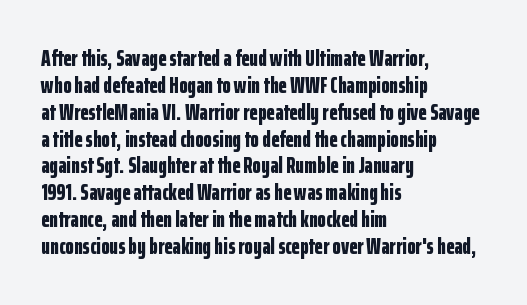
{"italic": "no", "bold": "yes", "underline": "no", "align": "left", "line_spacing_ratio": 1.22, "letter_spacing": "normal", "letter_spacing_em": 0.0, "glyph_px": 22}
